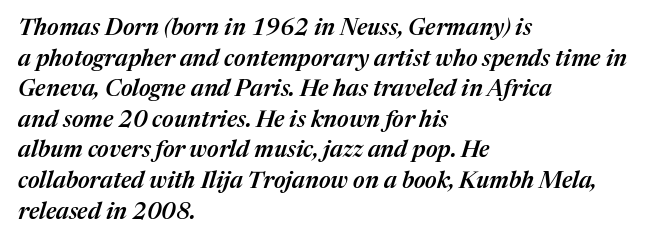
The image shows 23 px text type, italic (leaning right); set left-aligned, normal line spacing (1.33x), normal letter spacing, not underlined.
